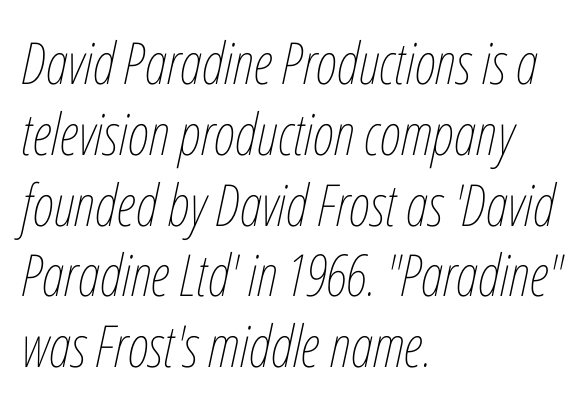
The whole block is typeset with a tilt. The passage shown is not bold in any degree. The words here are not underlined. The rendering uses natural spacing where letterforms have individual widths. Tracking value appears to be zero — textbook default spacing. Leftover space on each line is placed entirely after the last word.
